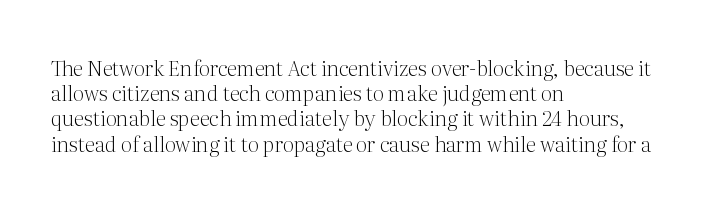
Q: Is the text bold? A: No.
Q: Is the text italic (slanted)? A: No, it is upright.
Q: Is the text underlined? A: No.
Q: How is the paragraph aligned? A: Left-aligned.
Q: Is the spacing between letters normal or unusually wide? A: Normal.
